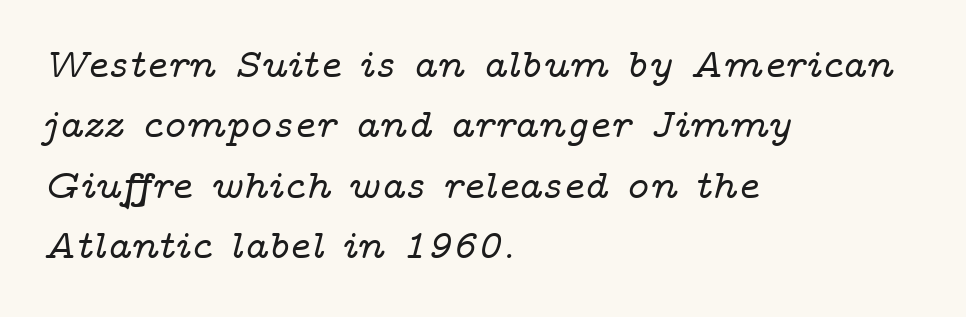
Q: Is the text italic (slanted)? A: Yes, it leans right by about 14 degrees.
Q: Is the typeface a serif or a sans-serif typeface? A: Serif.
Q: Is the text underlined? A: No.
Q: How is the paragraph aligned? A: Left-aligned.
Q: Is the spacing between letters normal or unusually wide? A: Normal.
Q: Is the spacing between lines tight, normal or loose? A: Normal.
Q: Width (condensed, normal, or wide)? A: Wide.
Q: Stroke contrast? A: Low.
Q: x-height? A: Medium.
Q: Monospaced? A: No.
